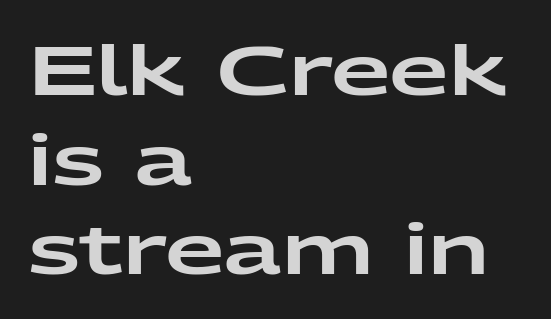
{"serif": "no", "italic": "no", "width": "wide", "stroke_contrast": "low", "x_height": "medium", "monospaced": "no", "underline": "no", "align": "left", "line_spacing": "normal", "line_spacing_ratio": 1.3, "letter_spacing": "normal", "letter_spacing_em": 0.0, "glyph_px": 69}
